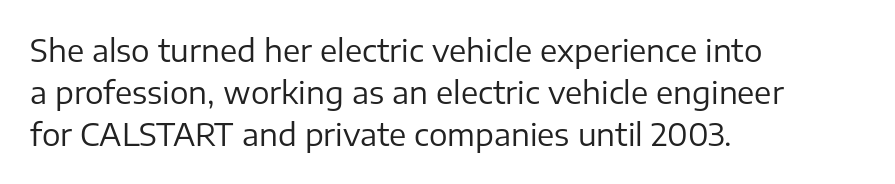
The image shows 31 px regular-weight sans-serif type, upright; set left-aligned, normal line spacing (1.36x), normal letter spacing, not underlined; low stroke contrast and a medium x-height.
